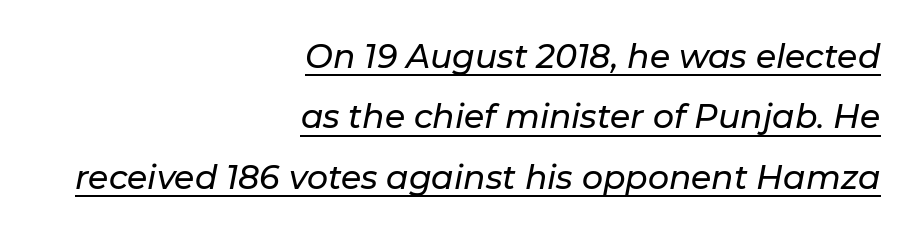
This sample carries an underscore along the baseline area. This sample is right-justified, so line beginnings fall wherever the words allow. A typesetter would call this proportional, since set widths differ per character. Style check: oblique.
